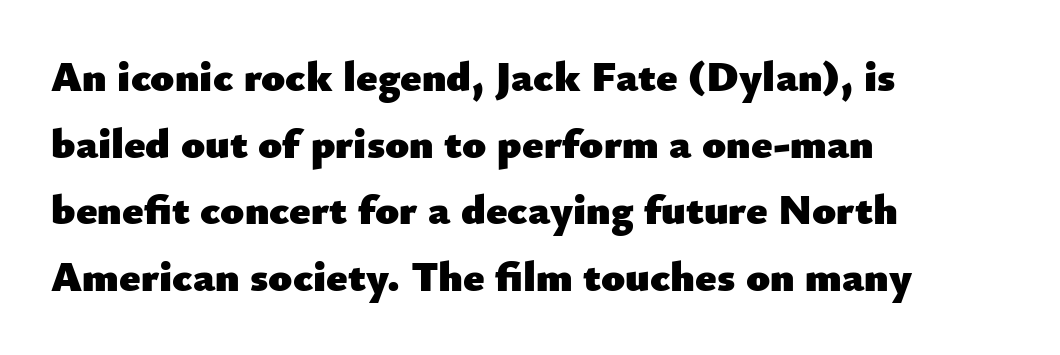
{"serif": "no", "italic": "no", "bold": "yes", "weight": "heavy", "width": "normal", "stroke_contrast": "low", "x_height": "small", "monospaced": "no", "underline": "no", "align": "left", "line_spacing": "normal", "line_spacing_ratio": 1.55, "letter_spacing": "normal", "letter_spacing_em": 0.0, "glyph_px": 43}
